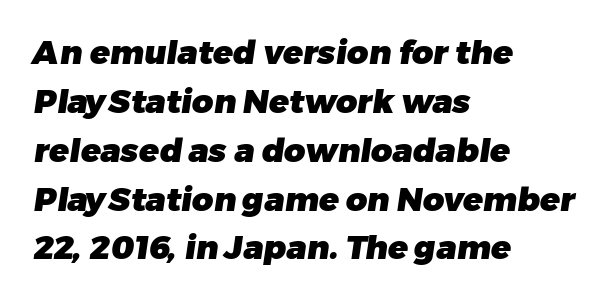
The lines sit at an ordinary, default distance from one another. Is this a fixed-width face? No — the glyphs have proportional, varying widths. The type family on display is of the sans-serif kind. The text block is weighted toward the left margin, trailing off unevenly rightward. The string is rendered with underlining switched off. Honestly, the letter spacing is just normal — you wouldn't notice it.
